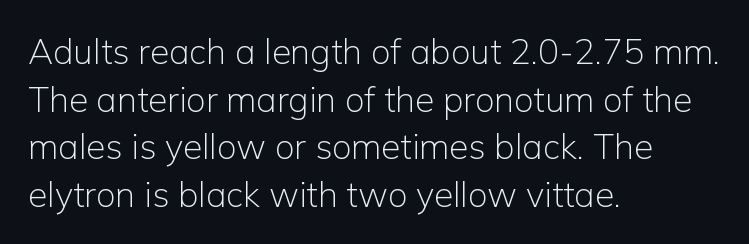
The image shows 35 px light sans-serif type, upright; set left-aligned, normal line spacing (1.36x), normal letter spacing, not underlined; low stroke contrast and a medium x-height.
